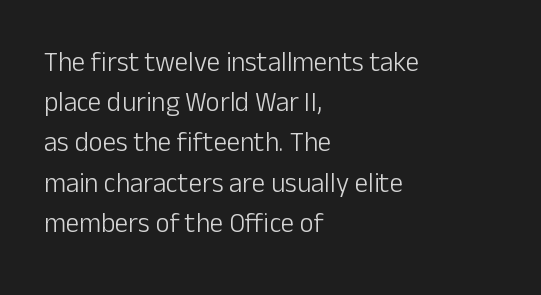
The paragraph shown leans on its left margin. Has an underline been added? It has not. The font's upright variant was chosen for this text. The cut favours lightness, reaching ordinary text weight at its darkest.
